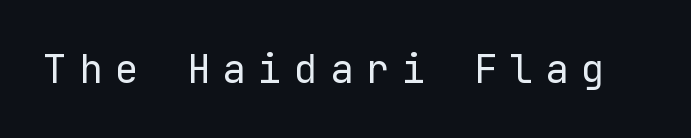
Q: Is the text bold? A: No.
Q: Is the text italic (slanted)? A: No, it is upright.
Q: Is the typeface a serif or a sans-serif typeface? A: Sans-serif.
Q: Is the text underlined? A: No.
Q: Is the spacing between letters normal or unusually wide? A: Unusually wide.
Q: Width (condensed, normal, or wide)? A: Normal.
Q: Stroke contrast? A: Low.
Q: x-height? A: Medium.
